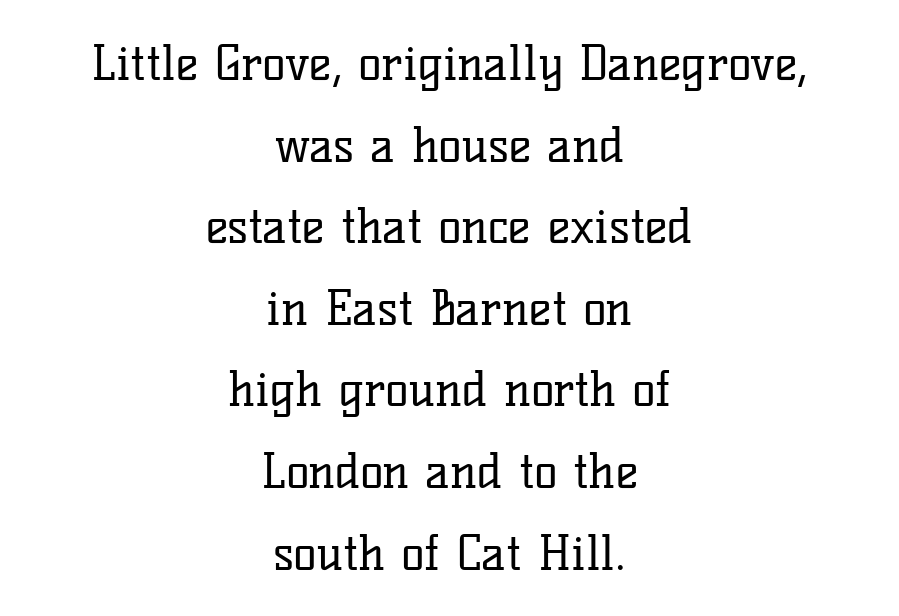
The lettering stays uniformly vertical, giving the passage a roman look. The rendering keeps characters at their native spacing. The zone under the glyphs is completely vacant. Line spacing here is normal.
